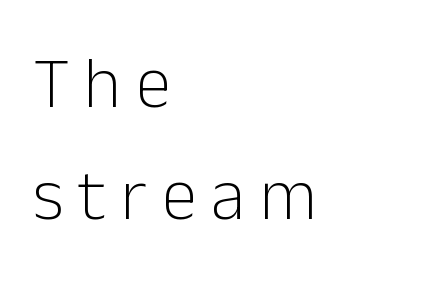
{"serif": "no", "italic": "no", "bold": "no", "weight": "light", "width": "normal", "stroke_contrast": "low", "x_height": "medium", "monospaced": "no", "underline": "no", "align": "left", "line_spacing": "normal", "line_spacing_ratio": 1.55, "letter_spacing": "wide", "letter_spacing_em": 0.2, "glyph_px": 72}
